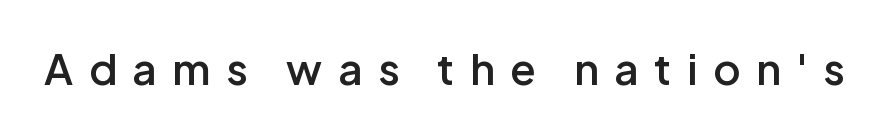
{"serif": "no", "italic": "no", "bold": "semi", "weight": "semibold", "width": "normal", "stroke_contrast": "low", "x_height": "medium", "monospaced": "no", "underline": "no", "letter_spacing": "wide", "letter_spacing_em": 0.37, "glyph_px": 42}
